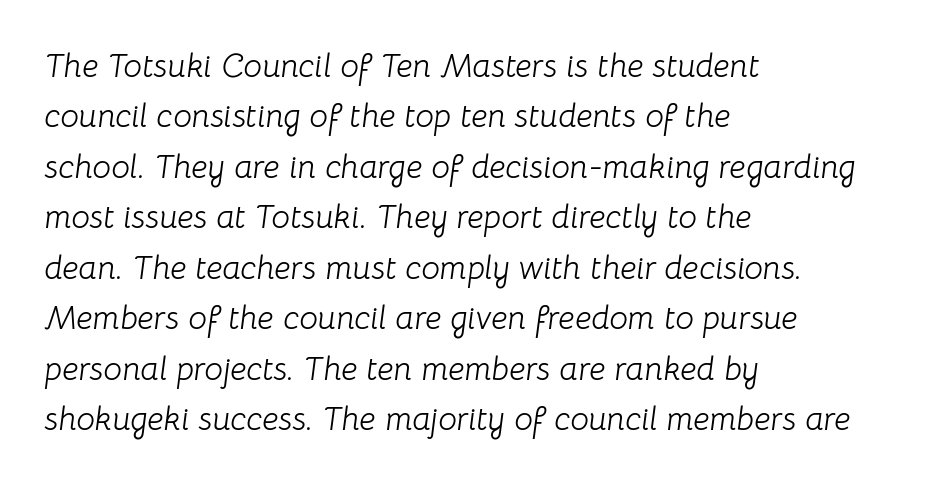
The image shows 33 px light type, italic (leaning right); set left-aligned, normal line spacing (1.53x), normal letter spacing, not underlined; low stroke contrast and a medium x-height.
